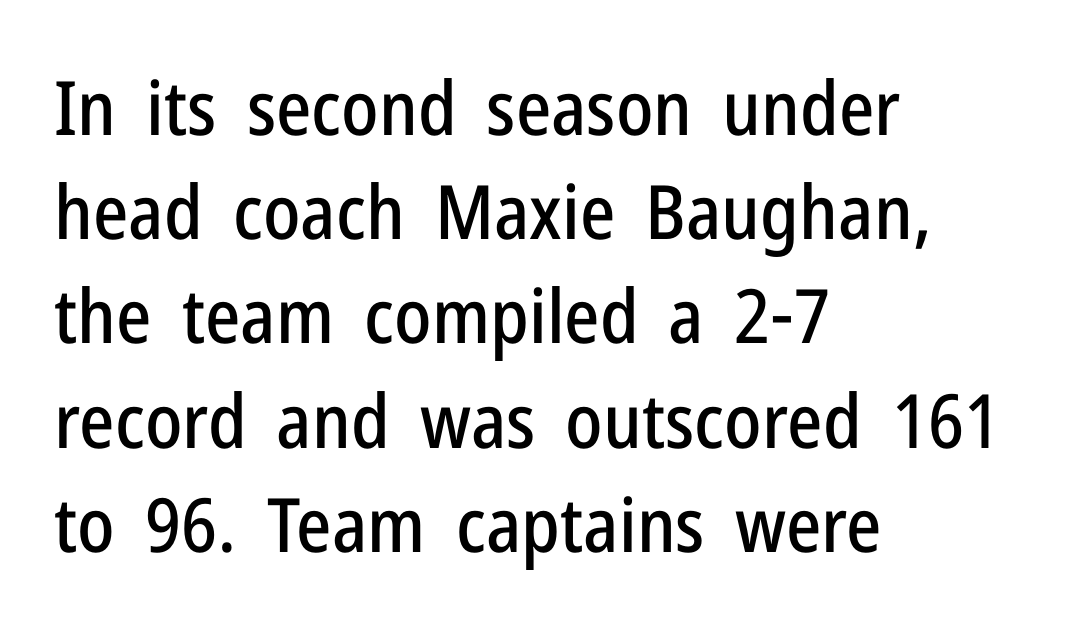
The image shows 75 px condensed sans-serif type, upright; set left-aligned, normal line spacing (1.39x), normal letter spacing, not underlined; low stroke contrast and a medium x-height.
